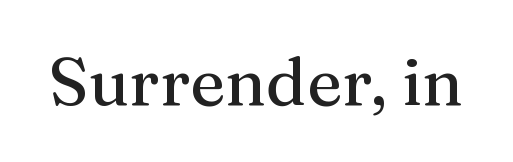
{"serif": "yes", "italic": "no", "width": "normal", "stroke_contrast": "medium", "x_height": "medium", "monospaced": "no", "underline": "no", "letter_spacing": "normal", "letter_spacing_em": 0.0, "glyph_px": 67}
